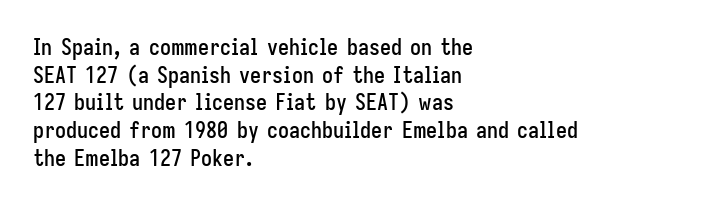
Q: Is the text italic (slanted)? A: No, it is upright.
Q: Is the text underlined? A: No.
Q: How is the paragraph aligned? A: Left-aligned.
Q: Is the spacing between letters normal or unusually wide? A: Normal.
Q: Is the spacing between lines tight, normal or loose? A: Normal.
